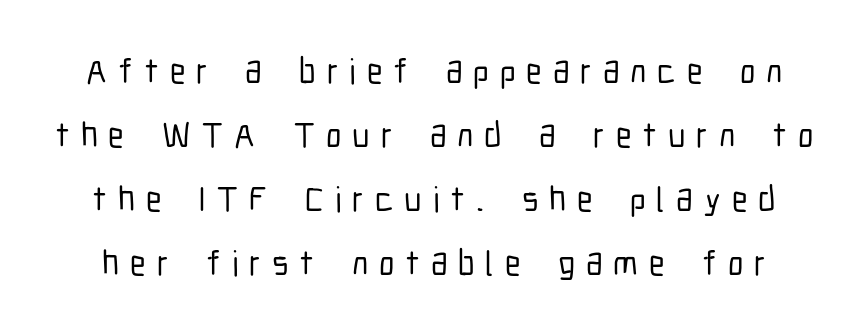
The passage shown is typeset with a sans-serif family. A typesetter would call this proportional, since set widths differ per character. Has an underline been added? It has not. Rendered with straight, roman letterforms. Students, note that the glyphs here are deliberately spaced far apart.
